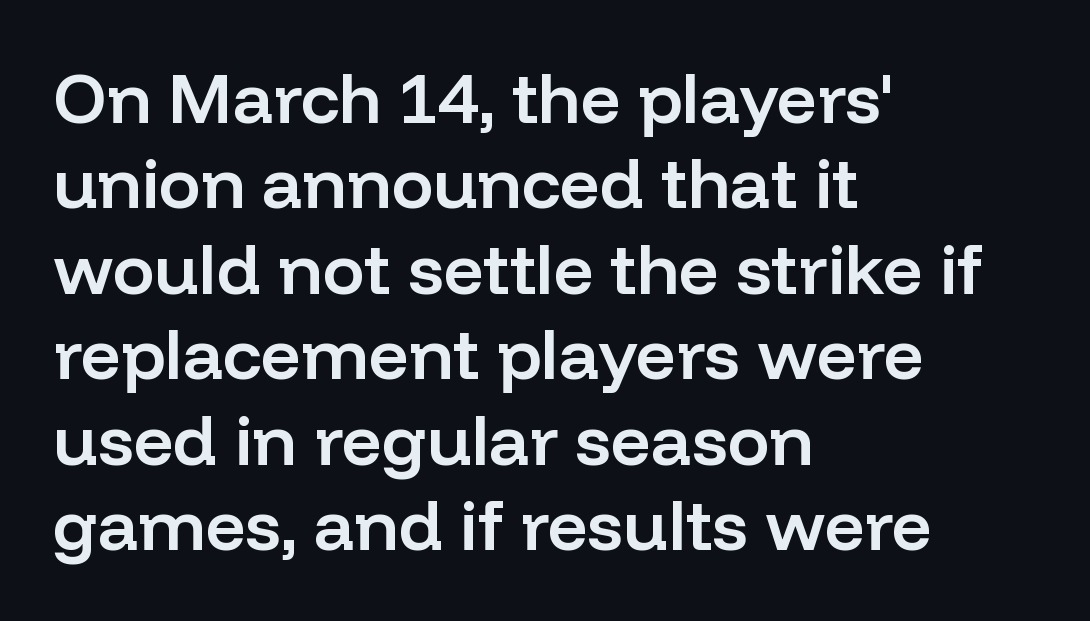
These lines keep a tight, regular rhythm from letter to letter. Left-aligned paragraph, ragged on the right. The words here are not underlined. The letters stand straight up with perfectly vertical stems.
